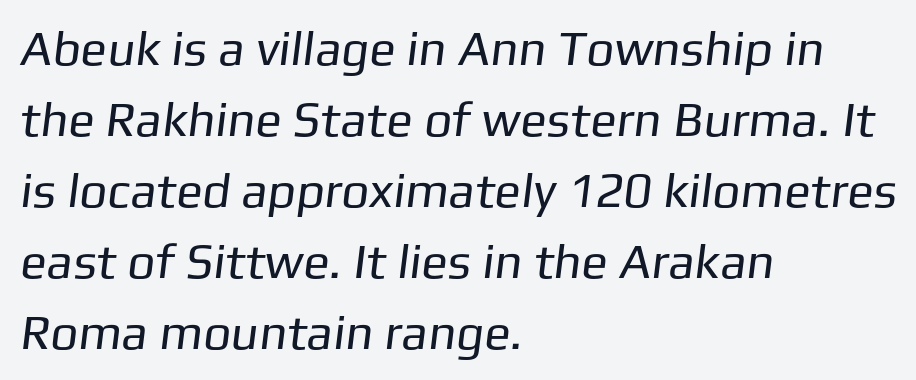
Q: Is the text bold? A: No.
Q: Is the typeface a serif or a sans-serif typeface? A: Sans-serif.
Q: Is the text underlined? A: No.
Q: How is the paragraph aligned? A: Left-aligned.
Q: Is the spacing between letters normal or unusually wide? A: Normal.
Q: Is the spacing between lines tight, normal or loose? A: Normal.
Q: Width (condensed, normal, or wide)? A: Normal.
Q: Stroke contrast? A: Low.
Q: x-height? A: Medium.
Q: Monospaced? A: No.
